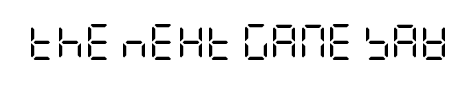
{"serif": "no", "italic": "no", "bold": "no", "weight": "regular", "width": "condensed", "stroke_contrast": "low", "x_height": "large", "underline": "no", "letter_spacing": "normal", "letter_spacing_em": 0.0, "glyph_px": 35}
